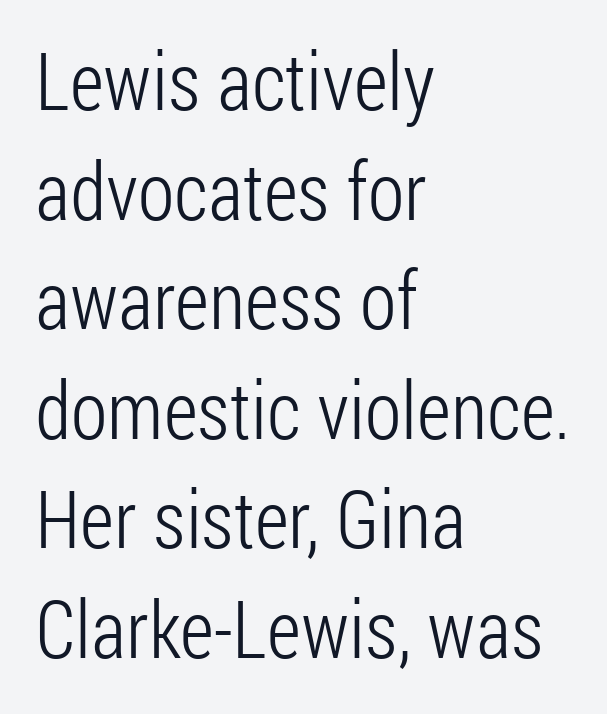
The image shows 80 px light, condensed sans-serif type, upright; set left-aligned, normal line spacing (1.37x), normal letter spacing, not underlined; low stroke contrast and a medium x-height.
